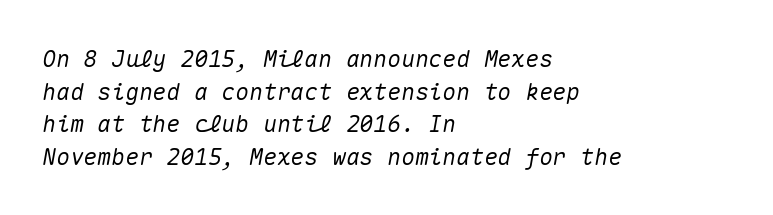
{"italic": "yes", "lean": "right", "slant_degrees": 10, "underline": "no", "align": "left", "line_spacing": "normal", "line_spacing_ratio": 1.42, "letter_spacing": "normal", "letter_spacing_em": 0.0, "glyph_px": 23}
